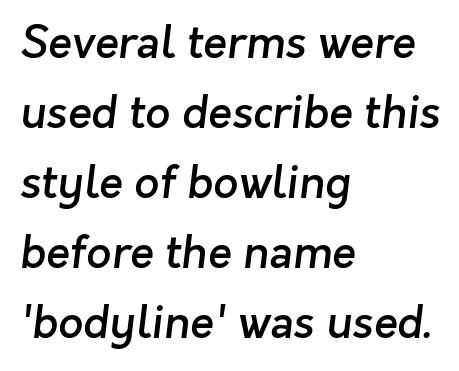
Normally led — the rows are evenly, conventionally spaced. Plain, unruled lines of type. Varying glyph widths throughout — classic text-font behaviour. Visually the block forms a straight wall on the left and a jagged coastline on the right.
